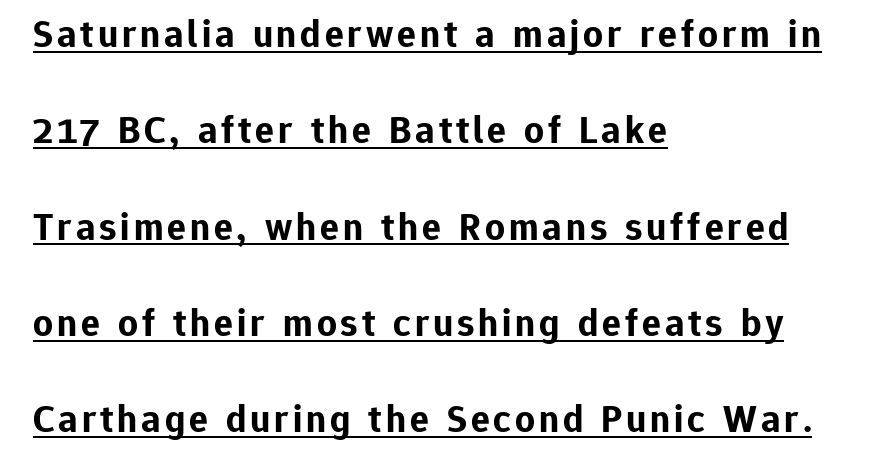
{"serif": "no", "italic": "no", "bold": "yes", "weight": "bold", "width": "normal", "stroke_contrast": "low", "x_height": "medium", "monospaced": "no", "underline": "yes", "align": "left", "line_spacing": "loose", "line_spacing_ratio": 2.47, "glyph_px": 39}
